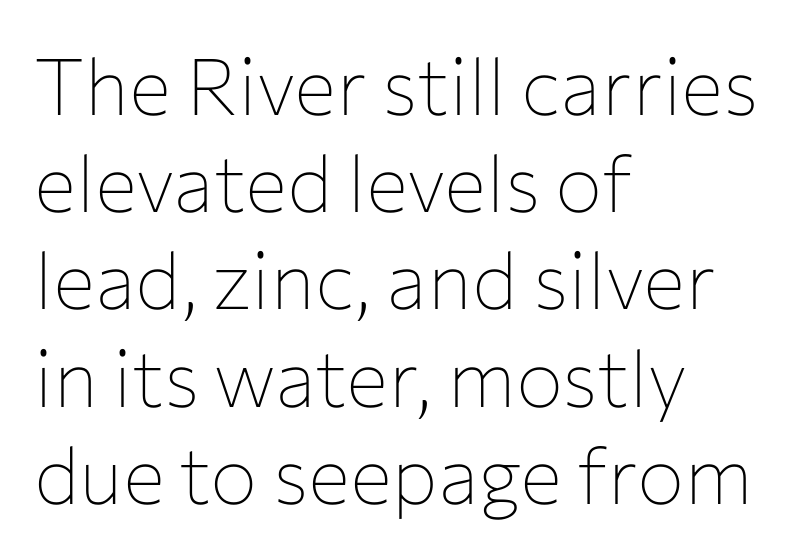
The image shows 79 px thin sans-serif type, upright; set left-aligned, line spacing 1.23x, normal letter spacing, not underlined; low stroke contrast and a medium x-height.
